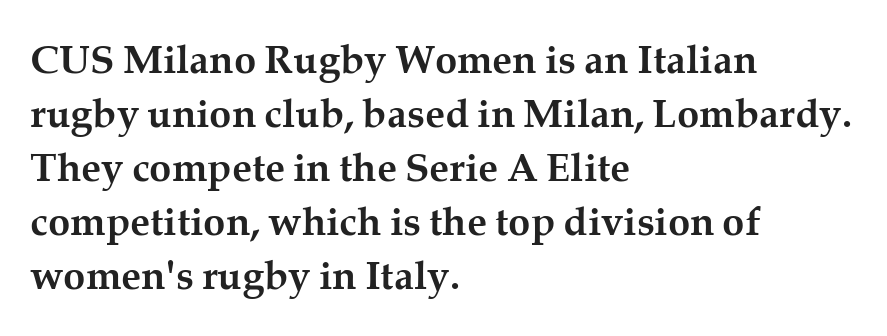
{"serif": "yes", "italic": "no", "bold": "yes", "weight": "semibold", "width": "normal", "stroke_contrast": "medium", "x_height": "medium", "monospaced": "no", "underline": "no", "align": "left", "line_spacing": "normal", "line_spacing_ratio": 1.35, "letter_spacing": "normal", "letter_spacing_em": 0.0, "glyph_px": 40}
